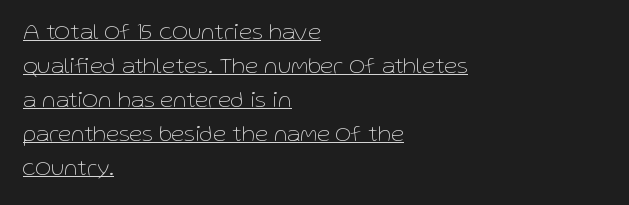
The image shows 24 px text type, upright; set left-aligned, normal line spacing (1.42x), normal letter spacing, underlined.
